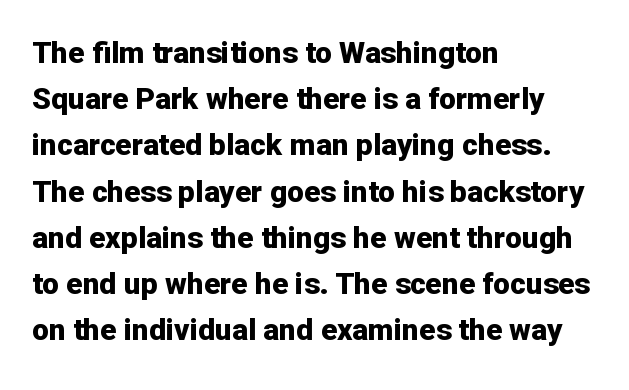
{"serif": "no", "italic": "no", "bold": "yes", "weight": "bold", "width": "normal", "stroke_contrast": "low", "x_height": "medium", "monospaced": "no", "underline": "no", "align": "left", "line_spacing": "normal", "line_spacing_ratio": 1.54, "letter_spacing": "normal", "letter_spacing_em": 0.0, "glyph_px": 30}
